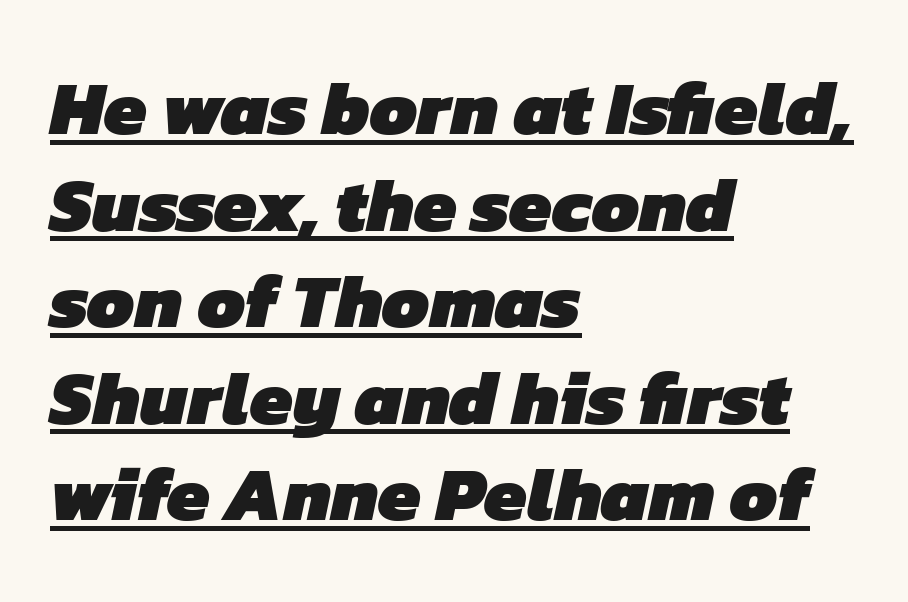
The image shows 76 px heavy sans-serif type; set left-aligned, normal line spacing (1.27x), normal letter spacing, underlined; low stroke contrast and a medium x-height.
